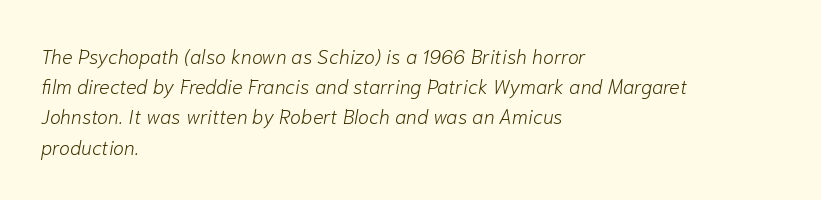
{"italic": "yes", "lean": "right", "slant_degrees": 10, "bold": "no", "underline": "no", "align": "left", "line_spacing": "normal", "line_spacing_ratio": 1.51, "letter_spacing": "normal", "letter_spacing_em": 0.0, "glyph_px": 20}
